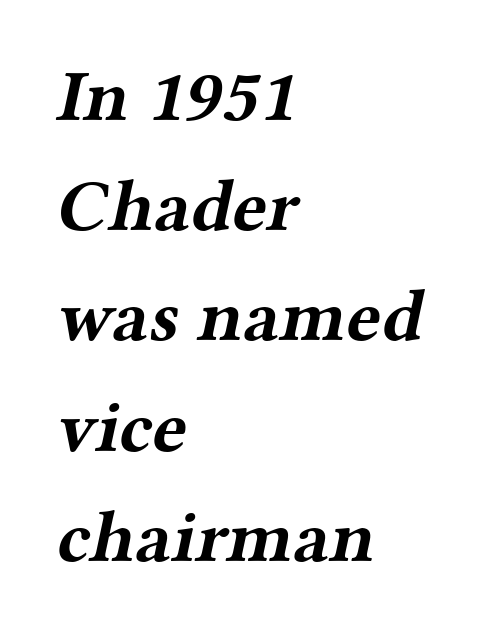
The designer left line spacing at the default. Quick note: underline off. Is the type bold? Yes — the strokes are clearly thick and heavy. Letter spacing: default. The lines are quadded left.
